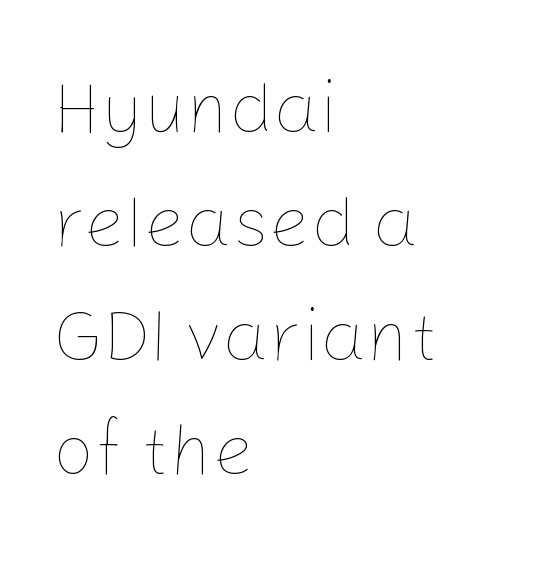
Q: Is the text bold? A: No.
Q: Is the text italic (slanted)? A: No, it is upright.
Q: Is the text underlined? A: No.
Q: How is the paragraph aligned? A: Left-aligned.
Q: Is the spacing between letters normal or unusually wide? A: Normal.
Q: Is the spacing between lines tight, normal or loose? A: Normal.
Q: Width (condensed, normal, or wide)? A: Normal.
Q: Stroke contrast? A: Low.
Q: x-height? A: Medium.
Q: Monospaced? A: No.
